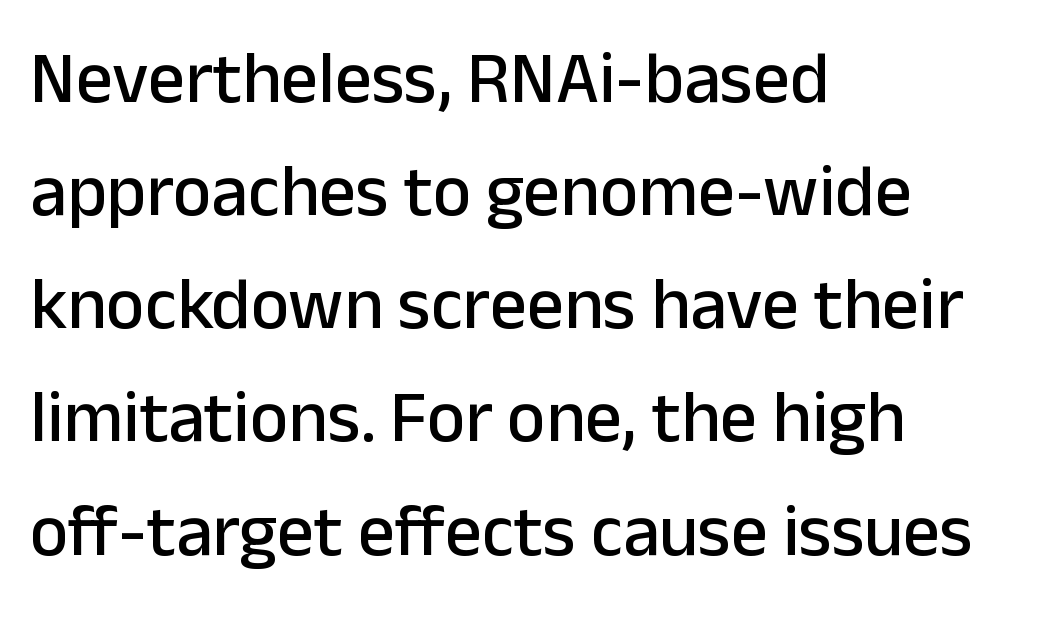
The face used here is a sans, in the tradition of grotesques and geometrics. Is this a fixed-width face? No — the glyphs have proportional, varying widths. The lines in this sample share a left origin and differ only in where they stop. Vertical strokes here are truly vertical. The lines sit at an ordinary, default distance from one another.
